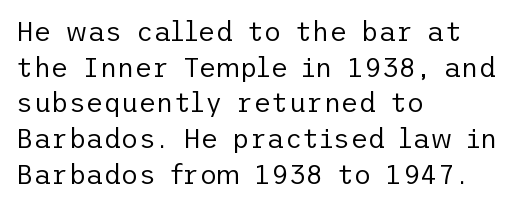
Q: Is the text bold? A: No.
Q: Is the text italic (slanted)? A: No, it is upright.
Q: Is the text underlined? A: No.
Q: How is the paragraph aligned? A: Left-aligned.
Q: Is the spacing between letters normal or unusually wide? A: Normal.
Q: Is the spacing between lines tight, normal or loose? A: Normal.
